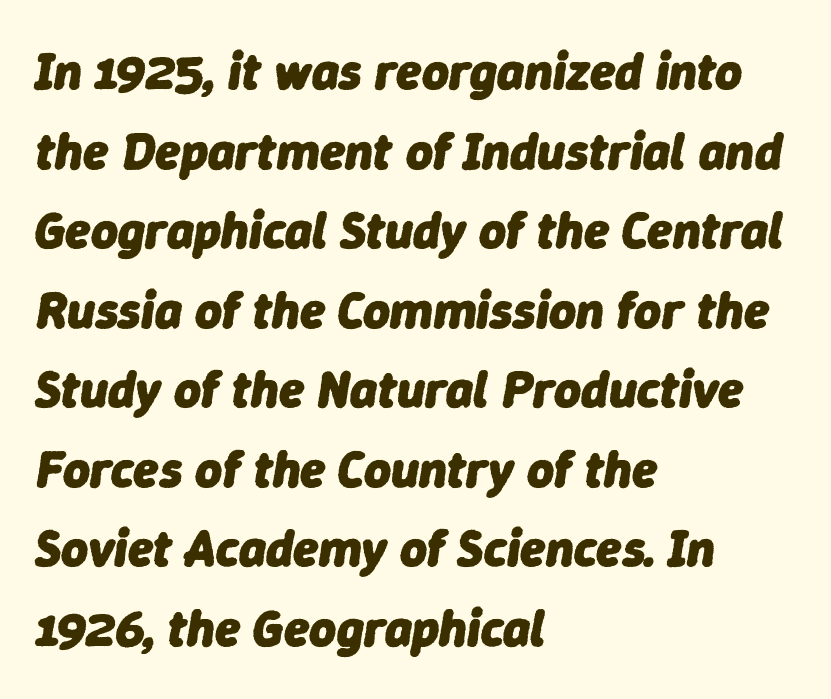
Q: Is the text bold? A: Yes.
Q: Is the text italic (slanted)? A: Yes, it leans right by about 9 degrees.
Q: Is the text underlined? A: No.
Q: How is the paragraph aligned? A: Left-aligned.
Q: Is the spacing between letters normal or unusually wide? A: Normal.
Q: Is the spacing between lines tight, normal or loose? A: Normal.
Q: Width (condensed, normal, or wide)? A: Normal.
Q: Stroke contrast? A: Low.
Q: x-height? A: Medium.
Q: Monospaced? A: No.
